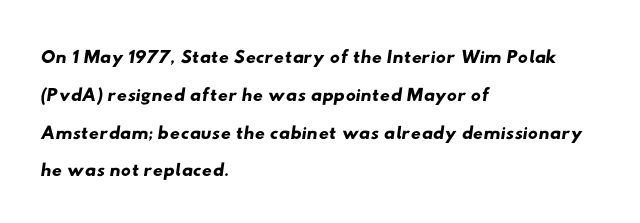
The image shows 28 px wide sans-serif type; set left-aligned, normal line spacing (1.35x), normal letter spacing, not underlined; low stroke contrast and a small x-height.
